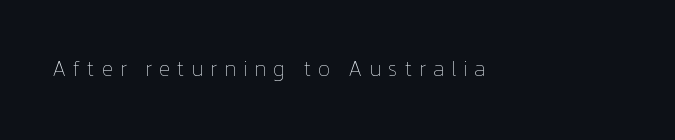
Q: Is the text bold? A: No.
Q: Is the text italic (slanted)? A: No, it is upright.
Q: Is the text underlined? A: No.
Q: Is the spacing between letters normal or unusually wide? A: Unusually wide.
